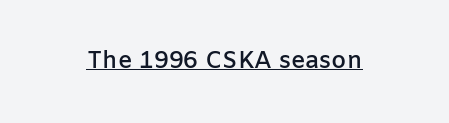
{"italic": "no", "bold": "semi", "underline": "yes", "letter_spacing": "normal", "letter_spacing_em": 0.0, "glyph_px": 24}
